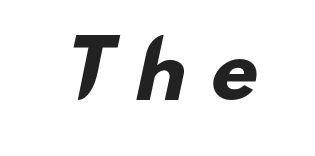
The image shows 76 px heavy, wide sans-serif type; set unusually wide letter spacing (+0.27 em), not underlined; low stroke contrast and a small x-height.
